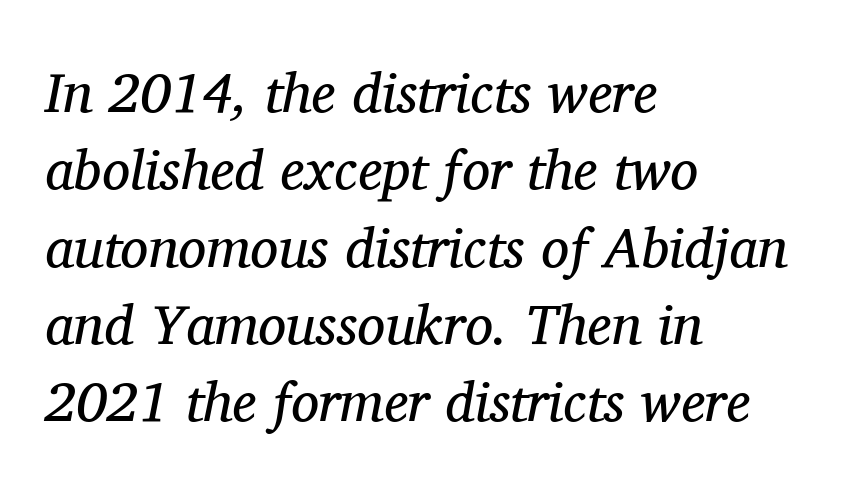
The image shows 56 px regular-weight serif type, italic (leaning right); set left-aligned, normal line spacing (1.38x), normal letter spacing, not underlined; medium stroke contrast and a medium x-height.
